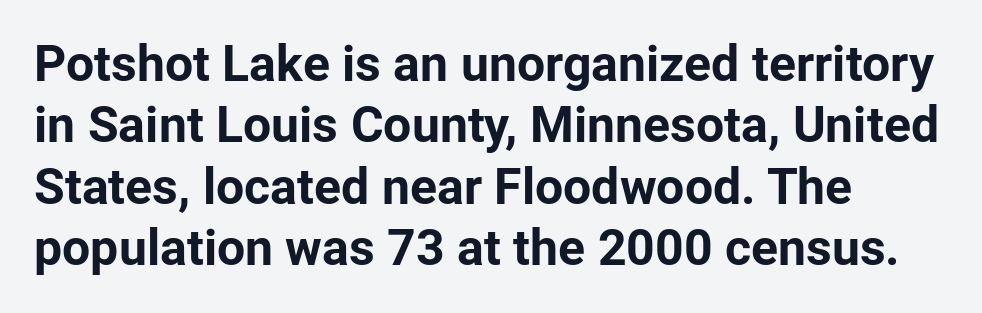
Q: Is the text bold? A: Yes.
Q: Is the text italic (slanted)? A: No, it is upright.
Q: Is the typeface a serif or a sans-serif typeface? A: Sans-serif.
Q: Is the text underlined? A: No.
Q: How is the paragraph aligned? A: Left-aligned.
Q: Is the spacing between letters normal or unusually wide? A: Normal.
Q: Width (condensed, normal, or wide)? A: Normal.
Q: Stroke contrast? A: Low.
Q: x-height? A: Medium.
Q: Monospaced? A: No.
